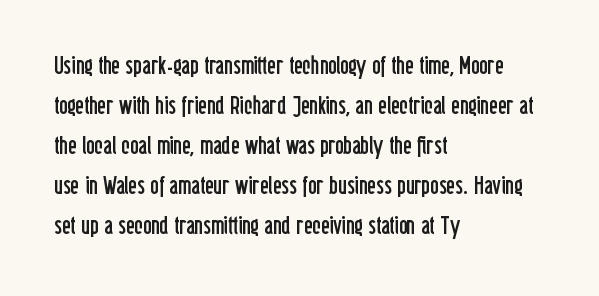
Descender tails drop into unmarked territory. Stroke mass is kept to a normal reading level or below. Default kerning and tracking; the words read as compact shapes. Teacher's note: observe the even left margin — that is flush-left alignment.
